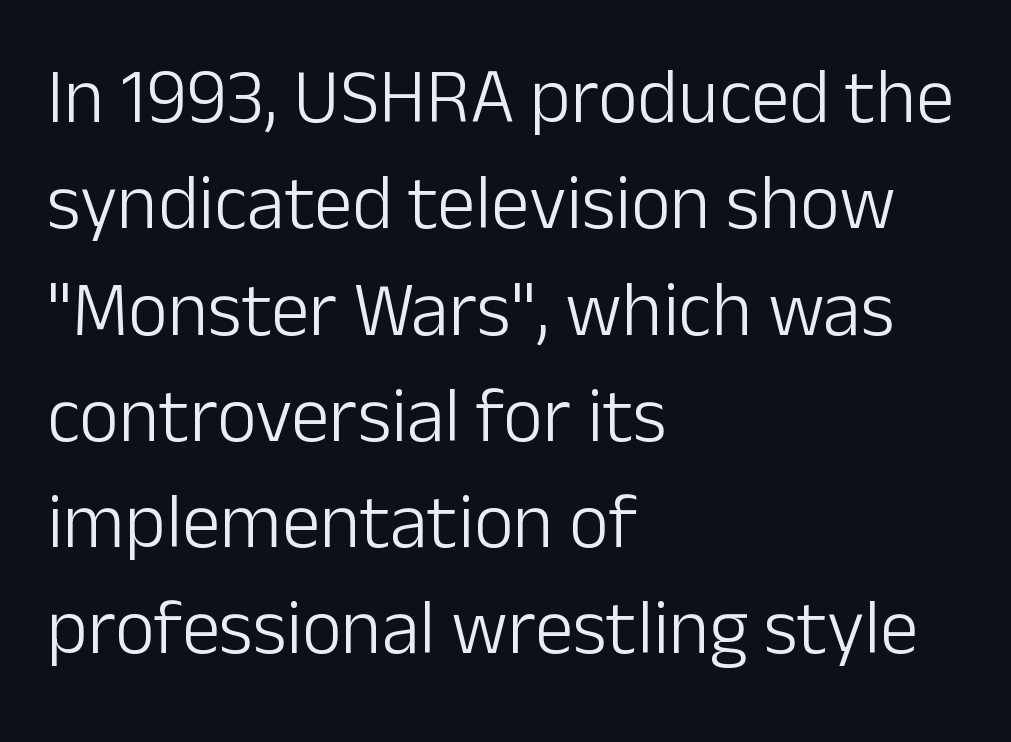
The passage shown is typed in a proportional face where columns would drift. No word sits above an underline. The paragraph has a hard left edge and a soft right edge. Grotesque or geometric, the face here clearly has no serifs. A normal amount of white space separates one row of letters from the next.
